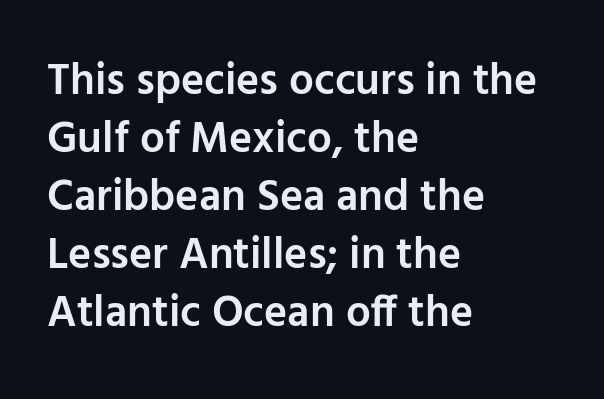
{"serif": "no", "italic": "no", "bold": "semi", "weight": "semibold", "width": "normal", "stroke_contrast": "low", "x_height": "medium", "monospaced": "no", "underline": "no", "align": "left", "line_spacing": "normal", "line_spacing_ratio": 1.32, "letter_spacing": "normal", "letter_spacing_em": 0.0, "glyph_px": 44}
